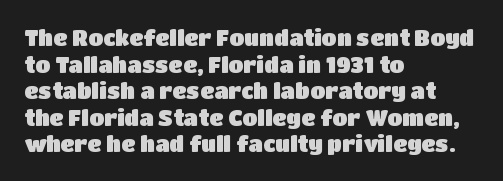
Q: Is the text italic (slanted)? A: No, it is upright.
Q: Is the text underlined? A: No.
Q: How is the paragraph aligned? A: Left-aligned.
Q: Is the spacing between letters normal or unusually wide? A: Normal.
